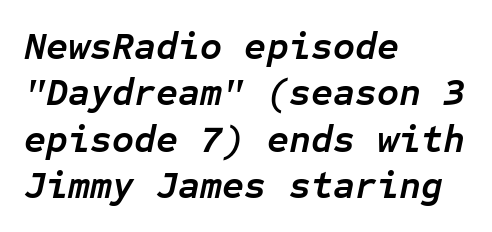
Q: Is the text bold? A: Yes.
Q: Is the text italic (slanted)? A: Yes, it leans right by about 12 degrees.
Q: Is the text underlined? A: No.
Q: How is the paragraph aligned? A: Left-aligned.
Q: Is the spacing between letters normal or unusually wide? A: Normal.
Q: Width (condensed, normal, or wide)? A: Normal.
Q: Stroke contrast? A: Low.
Q: x-height? A: Medium.
Q: Monospaced? A: Yes.
